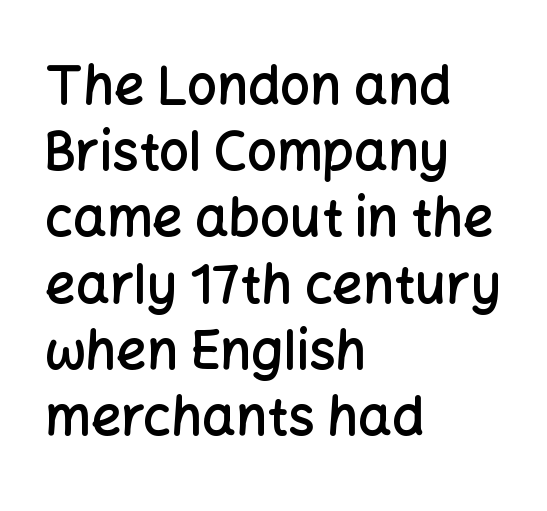
Examine the stroke ends and you'll find no serifs. The paragraph has a hard left edge and a soft right edge. Each row of text sits above clean, open space. The passage shown is typed in a proportional face where columns would drift.
